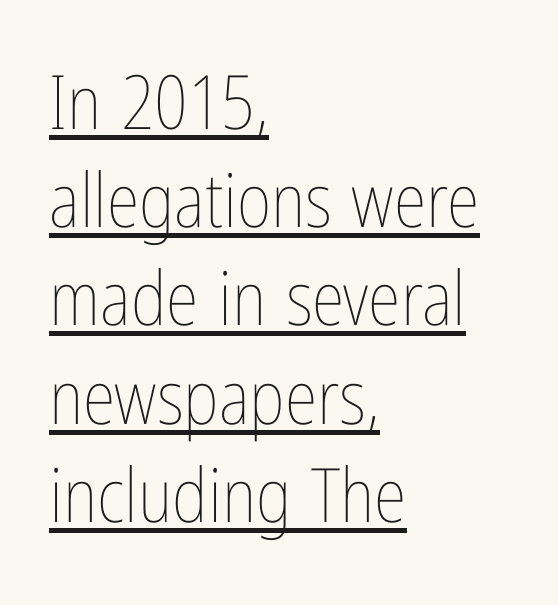
The image shows 75 px thin, condensed type, upright; set left-aligned, normal line spacing (1.31x), normal letter spacing, underlined; low stroke contrast and a medium x-height.
